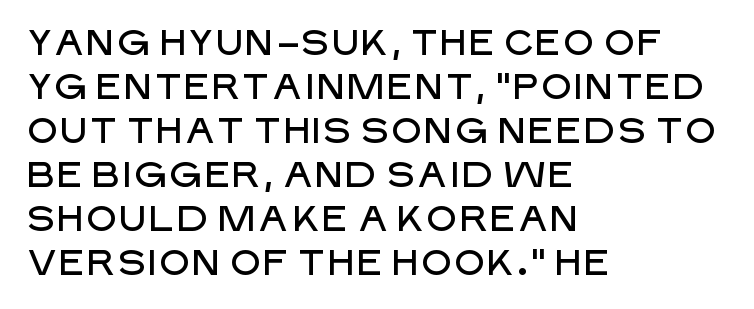
Check where the strokes stop: nothing finishes them off — pure sans. The zone under the glyphs is completely vacant. Each word holds together tightly as a unit, with standard inter-letter gaps. Think of a printed novel: that variable character pitch is what you see here.
